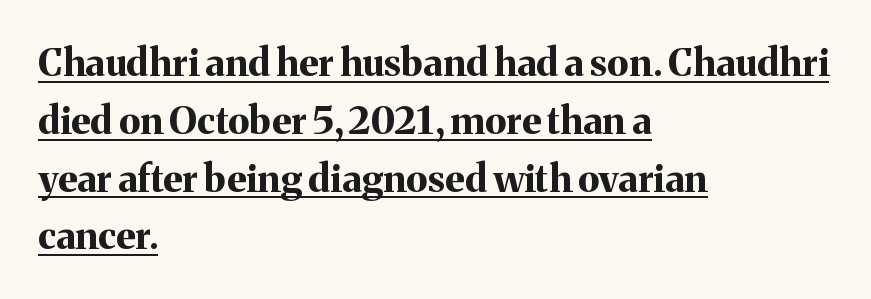
{"serif": "yes", "italic": "no", "bold": "yes", "weight": "bold", "width": "normal", "stroke_contrast": "medium", "x_height": "medium", "monospaced": "no", "underline": "yes", "align": "left", "line_spacing": "normal", "line_spacing_ratio": 1.52, "letter_spacing": "normal", "letter_spacing_em": 0.0, "glyph_px": 38}
